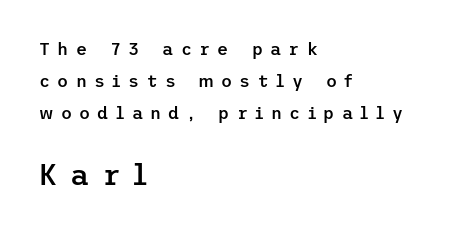
The image shows 29 px semibold sans-serif type, upright; set left-aligned, line spacing 1.87x, unusually wide letter spacing (+0.43 em), not underlined; the second (bottom) block is 1.71x larger; low stroke contrast and a medium x-height.
